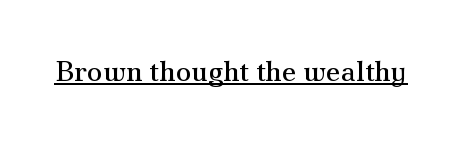
{"serif": "yes", "italic": "no", "bold": "no", "weight": "regular", "width": "normal", "stroke_contrast": "medium", "x_height": "small", "monospaced": "no", "underline": "yes", "letter_spacing": "normal", "letter_spacing_em": 0.0, "glyph_px": 29}
